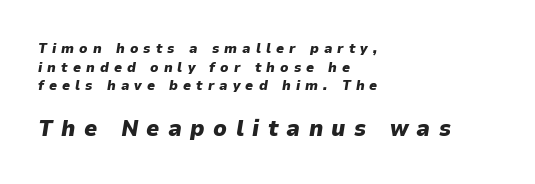
Q: Is the text bold? A: Yes.
Q: Is the text italic (slanted)? A: Yes, it leans right by about 9 degrees.
Q: Is the text underlined? A: No.
Q: How is the paragraph aligned? A: Left-aligned.
Q: Is the spacing between letters normal or unusually wide? A: Unusually wide.
Q: Is the spacing between lines tight, normal or loose? A: Normal.
Q: Which block of text is set in a larger size, the first (top) or the second (bottom)? A: The second (bottom) one.
